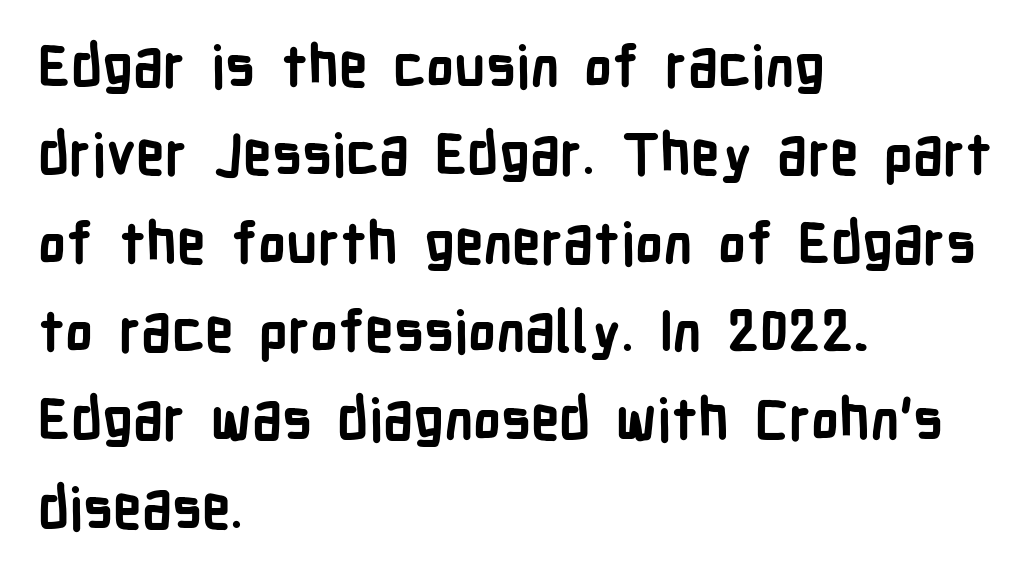
The block of text has a typical density, with ordinary space between rows. Caption: multi-line text, flush left, ragged right. What stands out about the letter spacing? Nothing — it is the standard amount. As a designer I'd log this as weight 700, bold. Has an underline been added? It has not. Looks like regular typesetting: each glyph gets only the width it needs.
